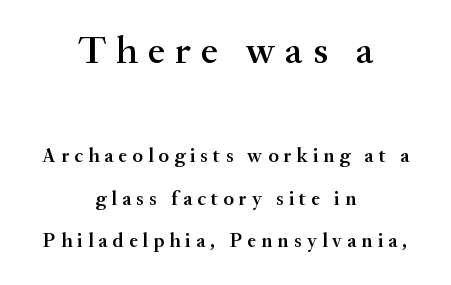
The image shows 39 px semibold serif type, upright; set centered, loose line spacing (2.11x), unusually wide letter spacing (+0.26 em), not underlined; the first (top) block is 1.95x larger; medium stroke contrast and a small x-height.
